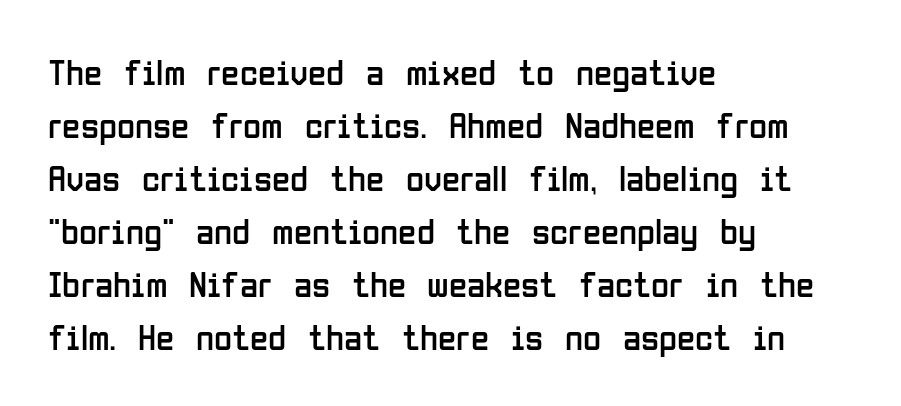
Look at the tracking — it's just the regular setting, nothing added. Posture: upright roman. Honestly, there is no underline to notice here at all. Horizontally, the lines are justified to the leading edge only. The passage shown stacks its lines at a standard gap.
